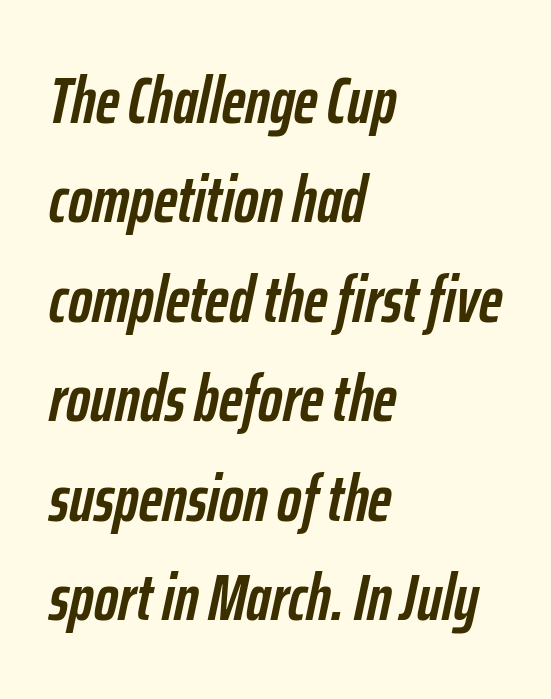
Q: Is the text bold? A: Yes.
Q: Is the text italic (slanted)? A: Yes, it leans right by about 12 degrees.
Q: Is the text underlined? A: No.
Q: How is the paragraph aligned? A: Left-aligned.
Q: Is the spacing between letters normal or unusually wide? A: Normal.
Q: Is the spacing between lines tight, normal or loose? A: Normal.
Q: Width (condensed, normal, or wide)? A: Condensed.
Q: Stroke contrast? A: Low.
Q: x-height? A: Medium.
Q: Monospaced? A: No.
